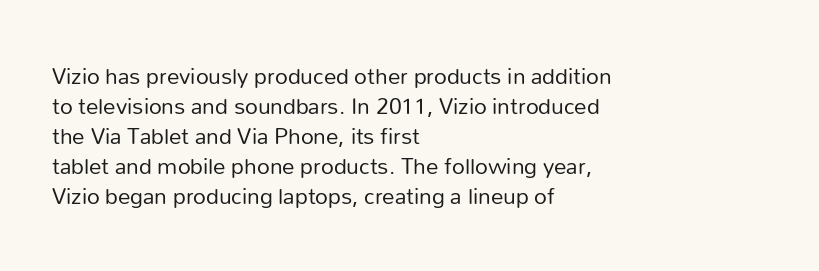
The image shows 25 px text type, upright; set left-aligned, line spacing 1.2x, normal letter spacing, not underlined.
